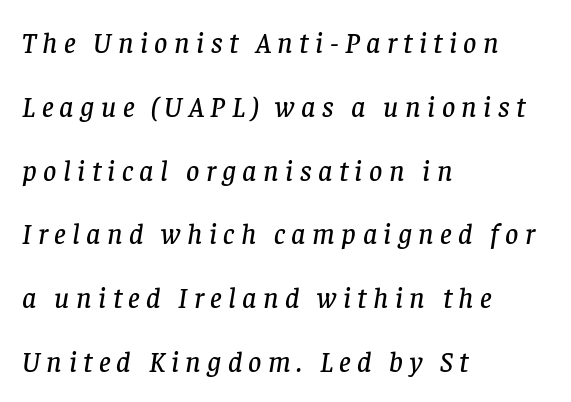
Q: Is the text italic (slanted)? A: Yes, it leans right by about 8 degrees.
Q: Is the typeface a serif or a sans-serif typeface? A: Serif.
Q: Is the text underlined? A: No.
Q: How is the paragraph aligned? A: Left-aligned.
Q: Is the spacing between letters normal or unusually wide? A: Unusually wide.
Q: Is the spacing between lines tight, normal or loose? A: Loose.
Q: Width (condensed, normal, or wide)? A: Normal.
Q: Stroke contrast? A: Low.
Q: x-height? A: Large.
Q: Monospaced? A: No.
